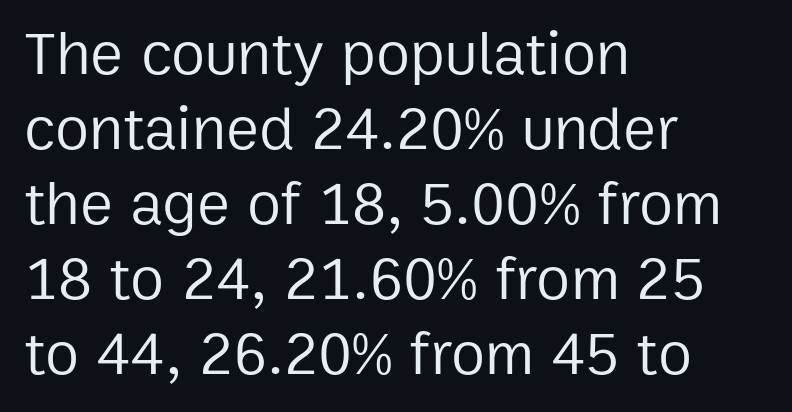
The image shows 62 px regular-weight sans-serif type, upright; set left-aligned, line spacing 1.21x, normal letter spacing, not underlined; low stroke contrast and a medium x-height.
